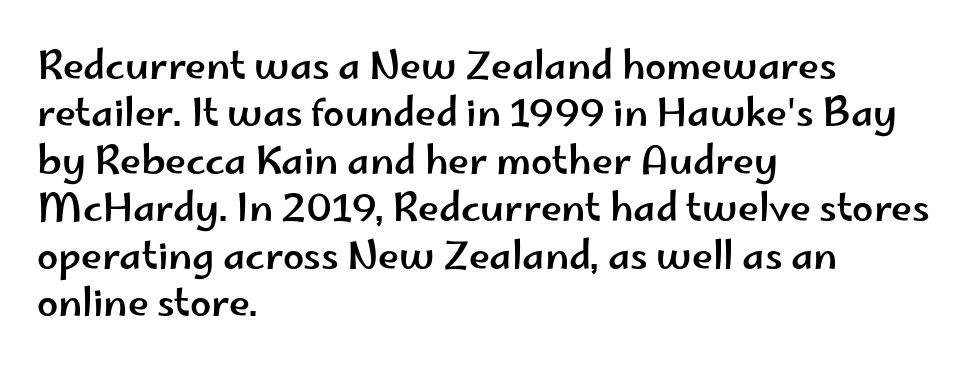
The image shows 38 px wide sans-serif type, upright; set left-aligned, normal line spacing (1.25x), normal letter spacing, not underlined; low stroke contrast and a small x-height.
